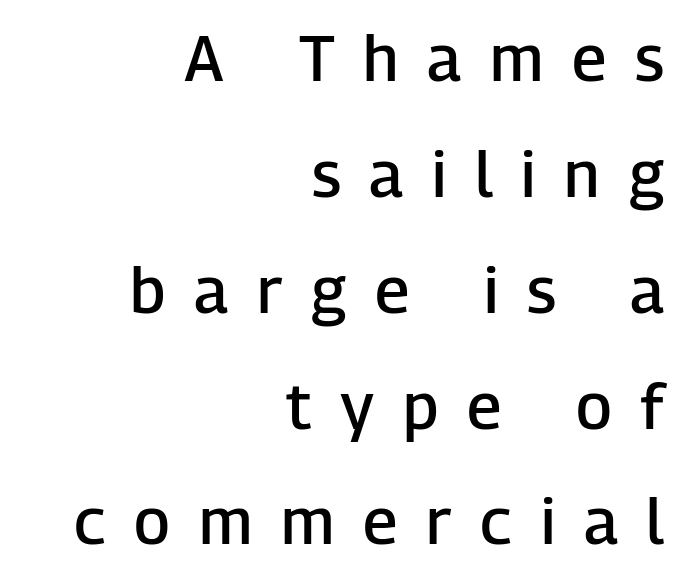
{"serif": "no", "italic": "no", "bold": "semi", "weight": "semibold", "width": "normal", "stroke_contrast": "low", "x_height": "medium", "monospaced": "no", "underline": "no", "align": "right", "line_spacing_ratio": 1.81, "letter_spacing": "wide", "letter_spacing_em": 0.45, "glyph_px": 64}
